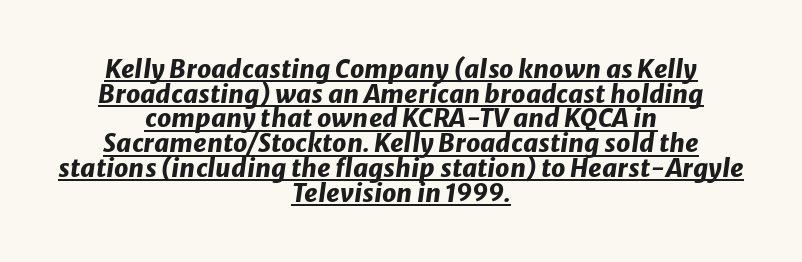
Q: Is the text bold? A: Yes.
Q: Is the text italic (slanted)? A: Yes, it leans right by about 8 degrees.
Q: Is the text underlined? A: Yes.
Q: How is the paragraph aligned? A: Centered.
Q: Is the spacing between letters normal or unusually wide? A: Normal.
Q: Is the spacing between lines tight, normal or loose? A: Tight.
